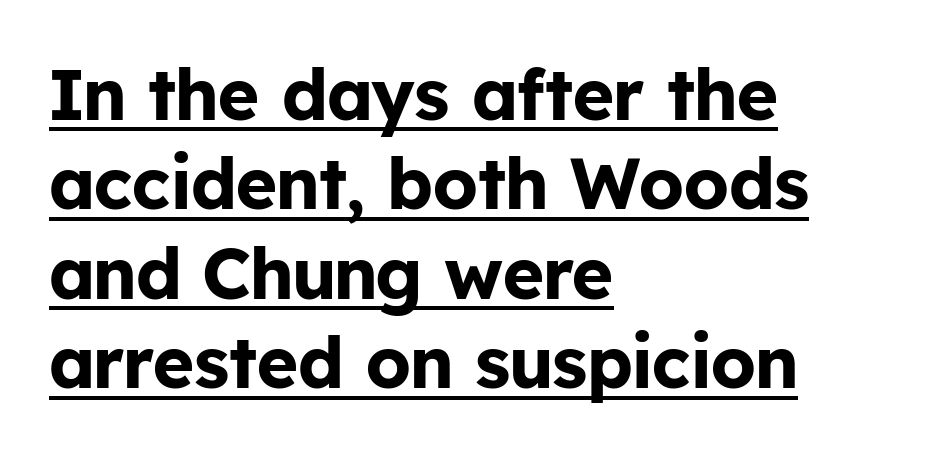
The image shows 71 px bold sans-serif type, upright; set left-aligned, normal line spacing (1.26x), normal letter spacing, underlined; low stroke contrast and a medium x-height.
